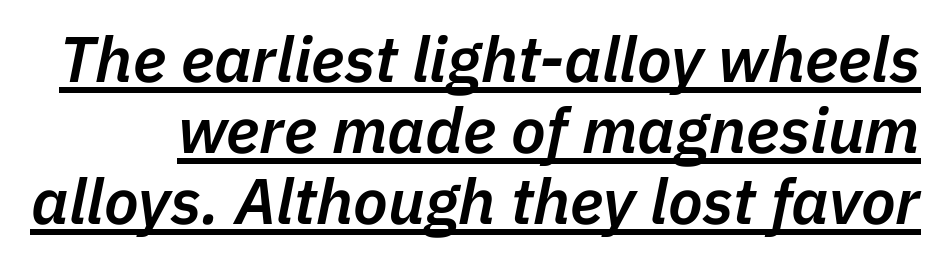
The image shows 64 px semibold type, italic (leaning right); set tight line spacing (1.11x), normal letter spacing, underlined; low stroke contrast and a medium x-height.
